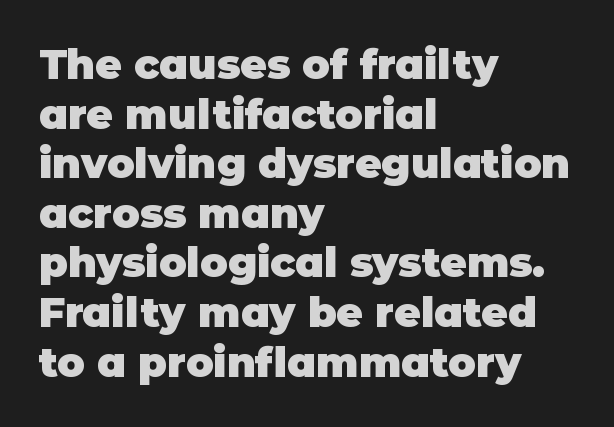
{"serif": "no", "italic": "no", "bold": "yes", "weight": "heavy", "width": "normal", "stroke_contrast": "low", "x_height": "large", "monospaced": "no", "underline": "no", "align": "left", "line_spacing_ratio": 1.21, "letter_spacing": "normal", "letter_spacing_em": 0.0, "glyph_px": 41}
